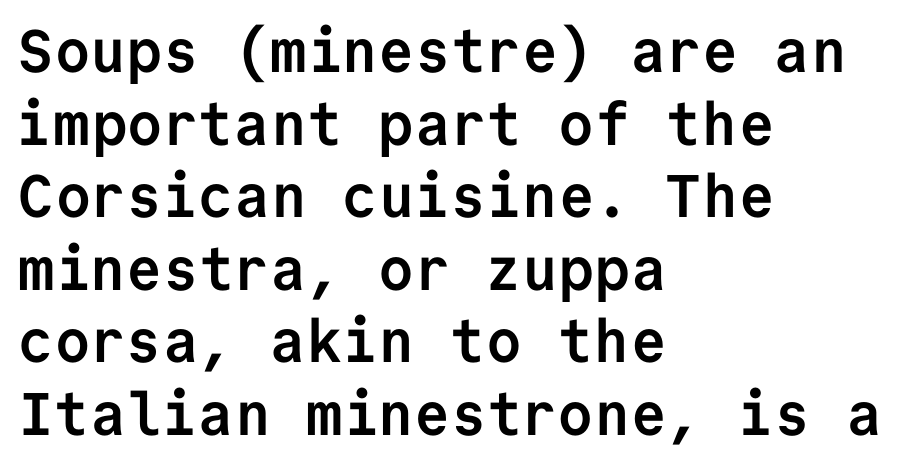
Q: Is the text bold? A: Yes.
Q: Is the text italic (slanted)? A: No, it is upright.
Q: Is the typeface a serif or a sans-serif typeface? A: Sans-serif.
Q: Is the text underlined? A: No.
Q: How is the paragraph aligned? A: Left-aligned.
Q: Is the spacing between letters normal or unusually wide? A: Normal.
Q: Width (condensed, normal, or wide)? A: Normal.
Q: Stroke contrast? A: Low.
Q: x-height? A: Medium.
Q: Monospaced? A: Yes.
